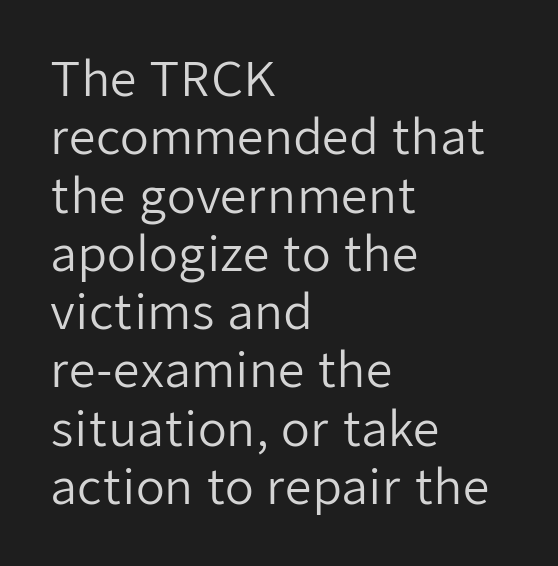
{"serif": "no", "italic": "no", "bold": "no", "weight": "regular", "width": "normal", "stroke_contrast": "low", "x_height": "medium", "monospaced": "no", "underline": "no", "align": "left", "line_spacing_ratio": 1.24, "letter_spacing": "normal", "letter_spacing_em": 0.0, "glyph_px": 47}
